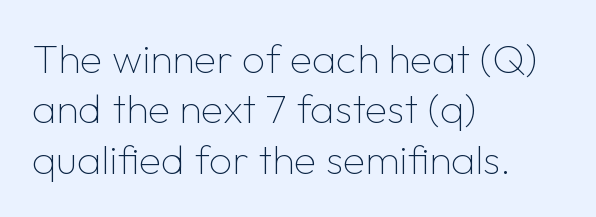
Nope, not italic — everything's standing straight. Compared with typical body copy, the letter spacing here is the same. Compared with a centered layout, this one pins lines to the left instead. The passage shown is not underscored anywhere. Character widths vary here, with narrow letters taking less room than wide ones. What kind of face is this? One without serifs — a sans.
